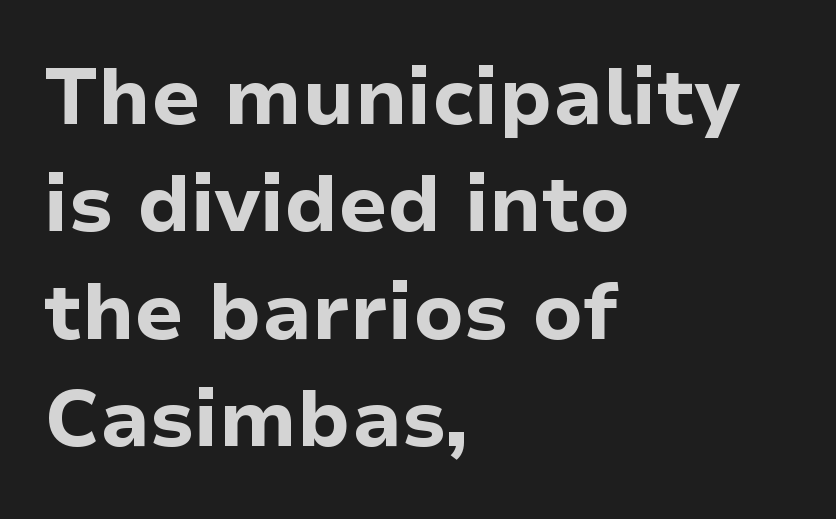
{"serif": "no", "italic": "no", "bold": "yes", "weight": "bold", "width": "normal", "stroke_contrast": "low", "x_height": "medium", "monospaced": "no", "underline": "no", "align": "left", "line_spacing": "normal", "line_spacing_ratio": 1.36, "letter_spacing": "normal", "letter_spacing_em": 0.0, "glyph_px": 79}
